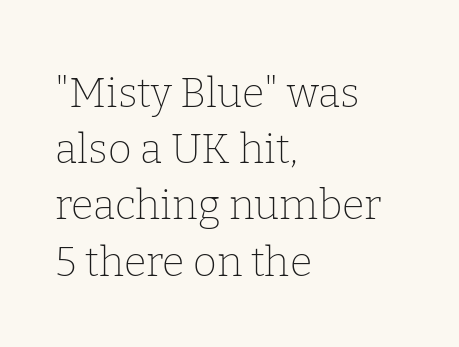
{"serif": "yes", "italic": "no", "bold": "no", "weight": "thin", "width": "normal", "stroke_contrast": "low", "x_height": "medium", "monospaced": "no", "underline": "no", "align": "left", "line_spacing": "normal", "line_spacing_ratio": 1.37, "letter_spacing": "normal", "letter_spacing_em": 0.0, "glyph_px": 41}
